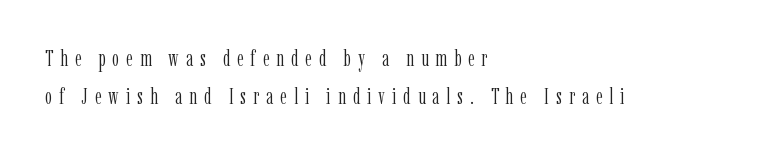
Q: Is the text bold? A: No.
Q: Is the text italic (slanted)? A: No, it is upright.
Q: Is the text underlined? A: No.
Q: How is the paragraph aligned? A: Left-aligned.
Q: Is the spacing between letters normal or unusually wide? A: Unusually wide.
